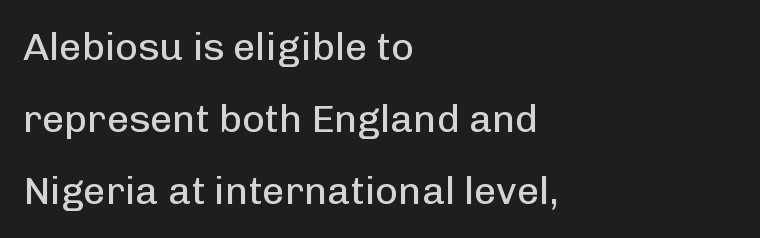
Q: Is the text bold? A: No.
Q: Is the text italic (slanted)? A: No, it is upright.
Q: Is the typeface a serif or a sans-serif typeface? A: Sans-serif.
Q: Is the text underlined? A: No.
Q: How is the paragraph aligned? A: Left-aligned.
Q: Is the spacing between letters normal or unusually wide? A: Normal.
Q: Width (condensed, normal, or wide)? A: Normal.
Q: Stroke contrast? A: Low.
Q: x-height? A: Medium.
Q: Monospaced? A: No.
